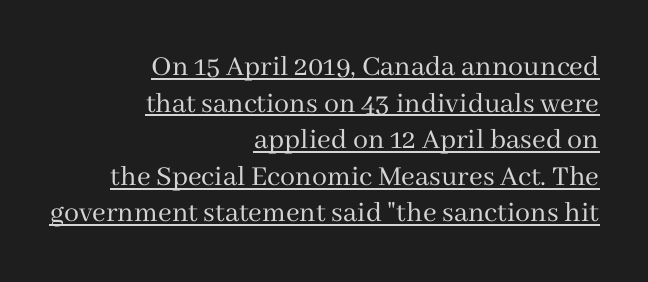
{"serif": "yes", "italic": "no", "bold": "no", "weight": "regular", "width": "normal", "stroke_contrast": "medium", "x_height": "medium", "monospaced": "no", "underline": "yes", "align": "right", "line_spacing_ratio": 1.22, "letter_spacing": "normal", "letter_spacing_em": 0.0, "glyph_px": 30}
